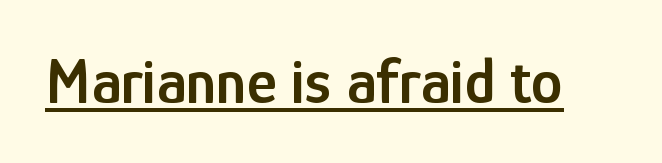
Q: Is the text bold? A: Semi-bold.
Q: Is the text italic (slanted)? A: No, it is upright.
Q: Is the typeface a serif or a sans-serif typeface? A: Sans-serif.
Q: Is the text underlined? A: Yes.
Q: Is the spacing between letters normal or unusually wide? A: Normal.
Q: Width (condensed, normal, or wide)? A: Condensed.
Q: Stroke contrast? A: Low.
Q: x-height? A: Medium.
Q: Monospaced? A: No.
